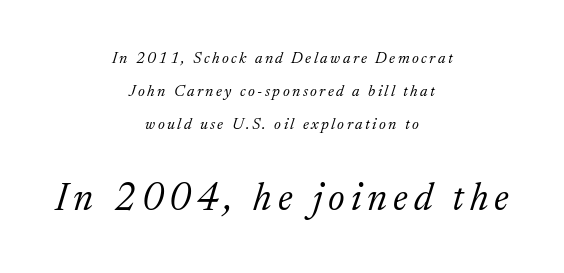
The image shows 39 px light serif type, italic (leaning right); set centered, loose line spacing (2.06x), not underlined; the second (bottom) block is 2.44x larger; low stroke contrast and a medium x-height.
